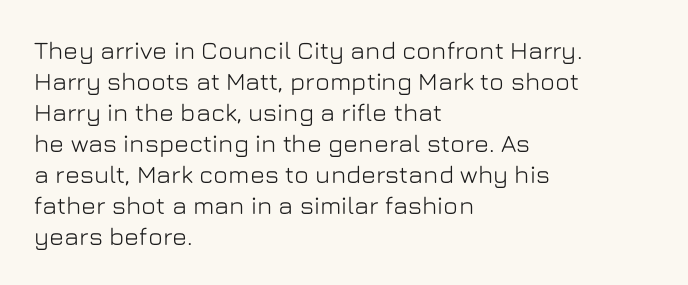
Clear beneath every line of the passage. Is the block centered? No — it sits flush against the left margin. Observe the ordinary spacing: letters are neighbours, not strangers. The letters stand upright; this is a roman face.
